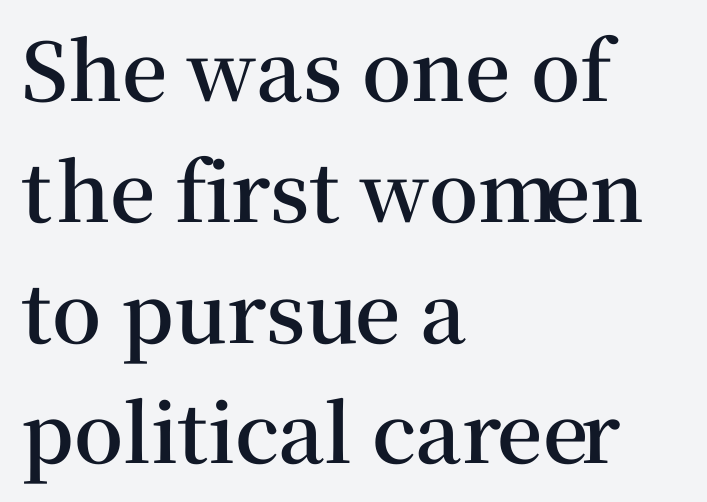
Q: Is the text bold? A: Semi-bold.
Q: Is the text italic (slanted)? A: No, it is upright.
Q: Is the typeface a serif or a sans-serif typeface? A: Serif.
Q: Is the text underlined? A: No.
Q: How is the paragraph aligned? A: Left-aligned.
Q: Is the spacing between letters normal or unusually wide? A: Normal.
Q: Is the spacing between lines tight, normal or loose? A: Normal.
Q: Width (condensed, normal, or wide)? A: Normal.
Q: Stroke contrast? A: Medium.
Q: x-height? A: Medium.
Q: Monospaced? A: No.
